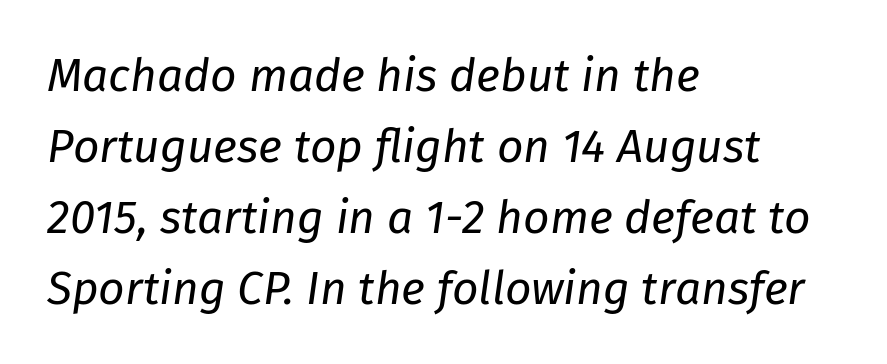
Successive baselines arrive at the customary interval. Note the varied advance widths — an 'i' is clearly narrower than an 'm'. Is the type heavy? It reads as light-to-regular instead. Slanted lettering throughout. Horizontally, the lines are justified to the leading edge only. The baseline area is clear.
